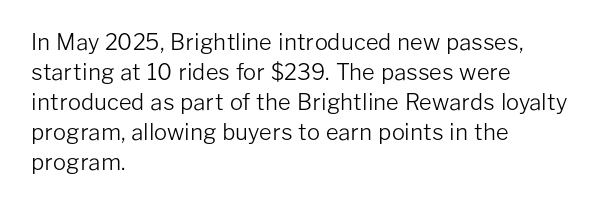
{"italic": "no", "bold": "no", "underline": "no", "align": "left", "line_spacing": "normal", "line_spacing_ratio": 1.36, "letter_spacing": "normal", "letter_spacing_em": 0.0, "glyph_px": 22}
